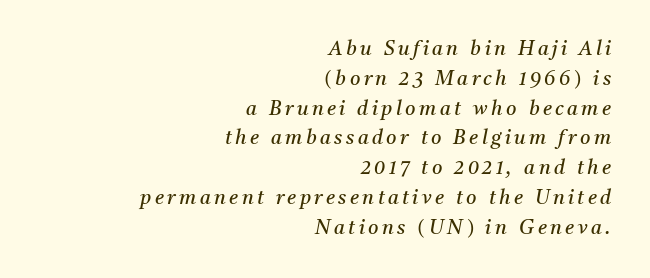
Q: Is the text bold? A: No.
Q: Is the text italic (slanted)? A: Yes, it leans right by about 11 degrees.
Q: Is the text underlined? A: No.
Q: How is the paragraph aligned? A: Right-aligned.
Q: Is the spacing between lines tight, normal or loose? A: Normal.
